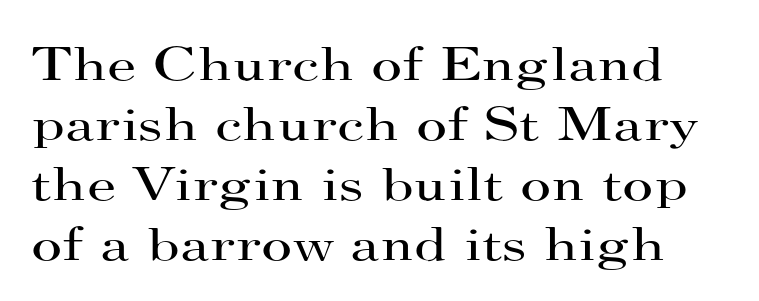
{"serif": "yes", "italic": "no", "bold": "no", "weight": "regular", "width": "wide", "stroke_contrast": "high", "x_height": "small", "monospaced": "no", "underline": "no", "line_spacing": "normal", "line_spacing_ratio": 1.25, "letter_spacing": "normal", "letter_spacing_em": 0.0, "glyph_px": 48}
